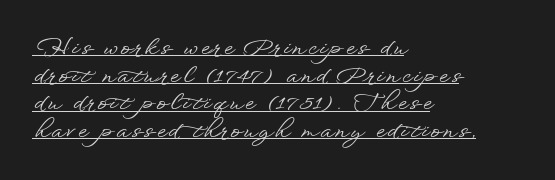
Quick note: underline on. Typeset ragged right — the left edge is the straight one.
